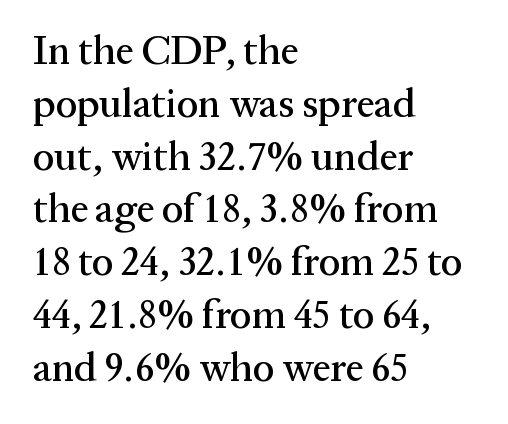
What stands out about the letter spacing? Nothing — it is the standard amount. The rows are spaced the way most documents space them. Glance below the letters and you will spot only blank space. A typesetter would call this proportional, since set widths differ per character.
